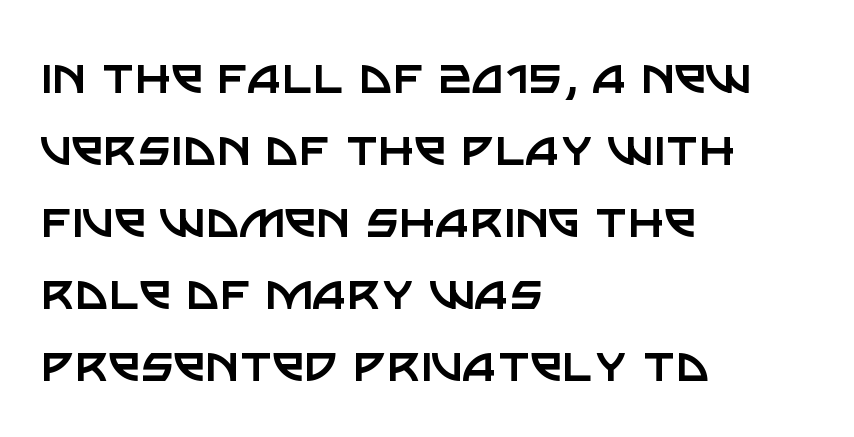
Serif or sans? Sans — the stroke terminals are bare. The face looks like a standard text weight, possibly lighter. The space beneath each line is pristine and unruled. The passage shown is typed in a proportional face where columns would drift. A typesetter would mark this as roman, not italic. No extra tracking has been applied to these lines.
